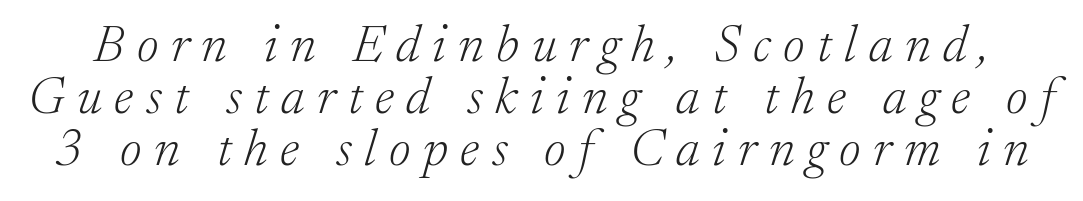
The space between consecutive lines is stingy. Anything drawn beneath the words? Only blank space. The typesetting does not lean heavy: it is not bold. The font's italic variant was chosen for this text. How are the letters spaced? Widely, with obvious added tracking.
